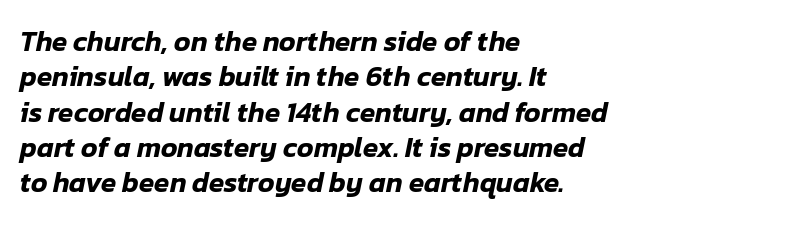
Q: Is the text italic (slanted)? A: Yes, it leans right by about 12 degrees.
Q: Is the text underlined? A: No.
Q: How is the paragraph aligned? A: Left-aligned.
Q: Is the spacing between letters normal or unusually wide? A: Normal.
Q: Is the spacing between lines tight, normal or loose? A: Normal.
Q: Width (condensed, normal, or wide)? A: Normal.
Q: Stroke contrast? A: Low.
Q: x-height? A: Medium.
Q: Monospaced? A: No.
